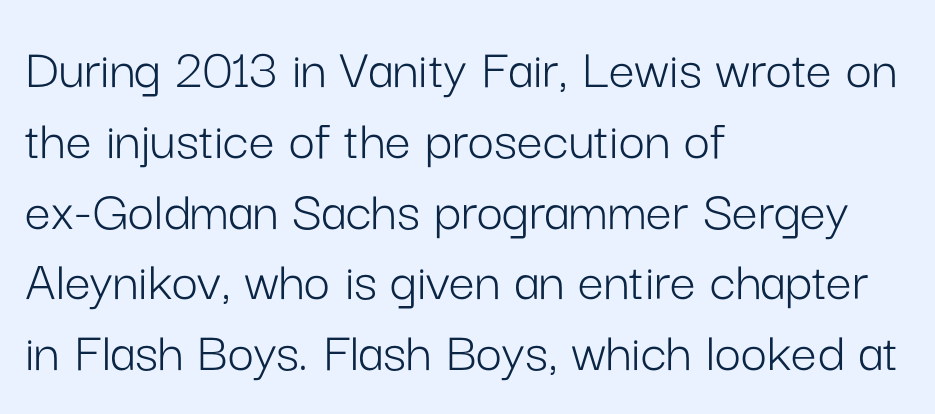
{"serif": "no", "italic": "no", "bold": "no", "weight": "light", "width": "normal", "stroke_contrast": "low", "x_height": "medium", "monospaced": "no", "underline": "no", "align": "left", "line_spacing_ratio": 1.22, "letter_spacing": "normal", "letter_spacing_em": 0.0, "glyph_px": 58}
